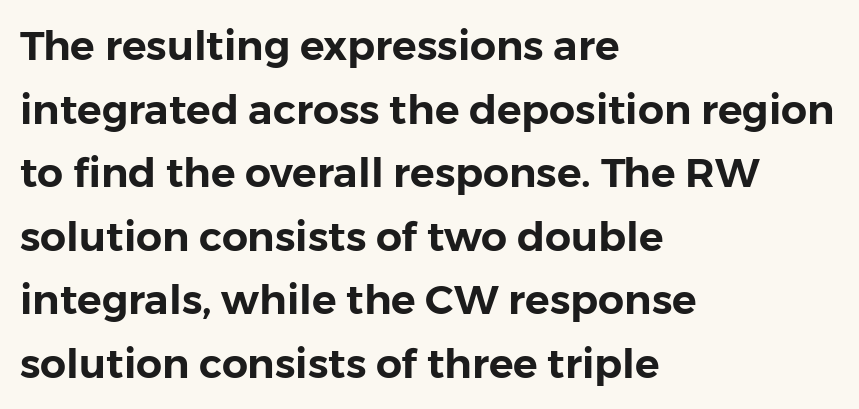
{"serif": "no", "italic": "no", "width": "normal", "stroke_contrast": "low", "x_height": "medium", "monospaced": "no", "underline": "no", "align": "left", "line_spacing": "normal", "line_spacing_ratio": 1.55, "letter_spacing": "normal", "letter_spacing_em": 0.0, "glyph_px": 41}
